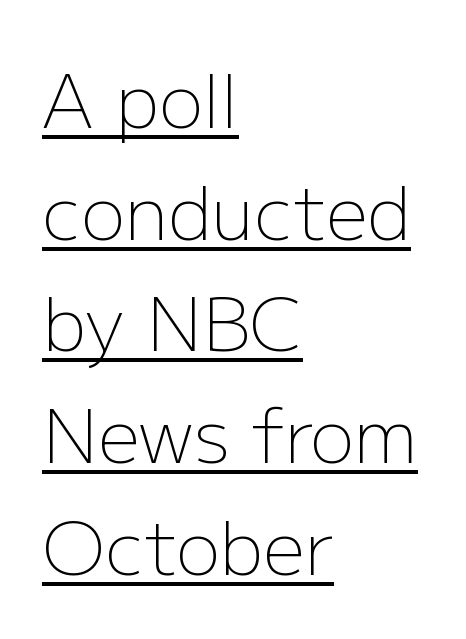
{"serif": "no", "italic": "no", "bold": "no", "weight": "light", "width": "normal", "stroke_contrast": "low", "x_height": "medium", "monospaced": "no", "underline": "yes", "align": "left", "line_spacing": "normal", "line_spacing_ratio": 1.51, "letter_spacing": "normal", "letter_spacing_em": 0.0, "glyph_px": 74}
